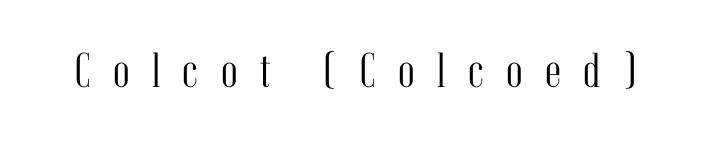
The image shows 49 px light, condensed serif type, upright; set unusually wide letter spacing (+0.46 em), not underlined; medium stroke contrast and a medium x-height.
